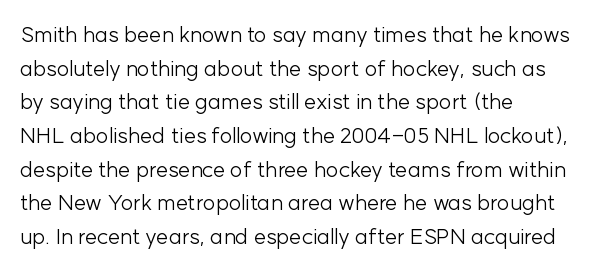
The image shows 22 px text type, upright; set left-aligned, normal line spacing (1.53x), normal letter spacing, not underlined.
